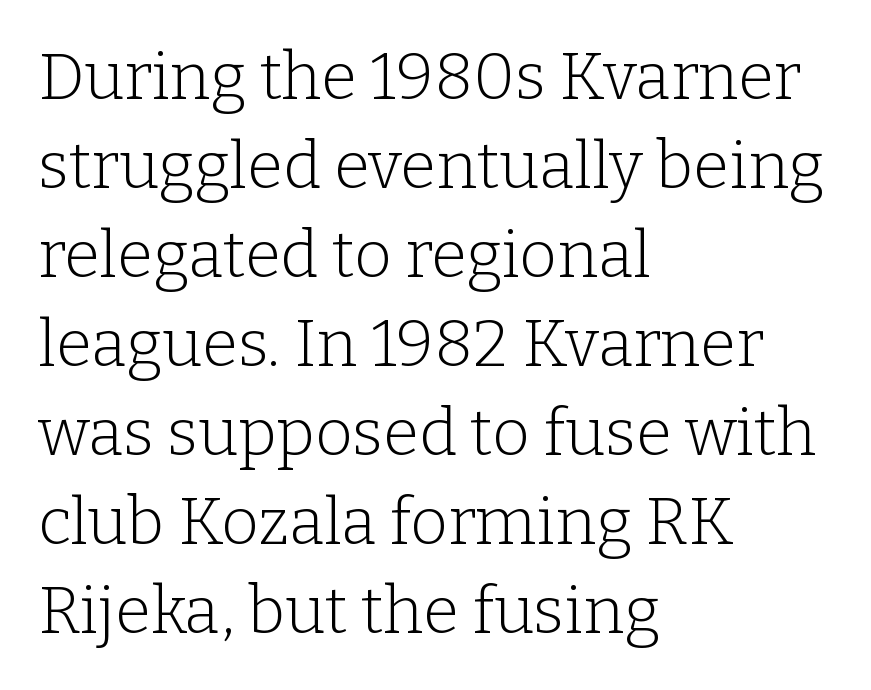
The image shows 65 px light serif type, upright; set left-aligned, normal line spacing (1.37x), normal letter spacing, not underlined; low stroke contrast and a medium x-height.
